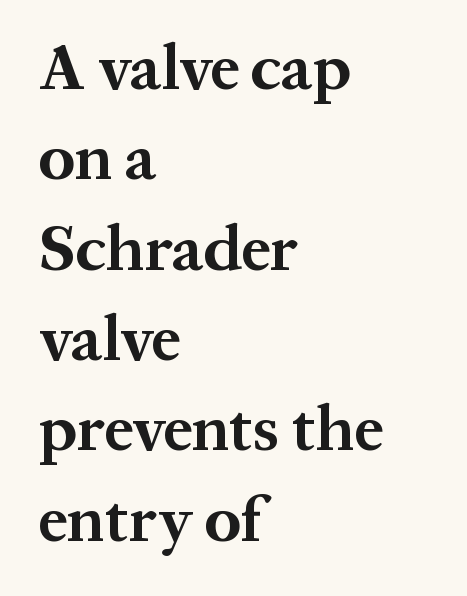
Q: Is the text bold? A: Yes.
Q: Is the text italic (slanted)? A: No, it is upright.
Q: Is the typeface a serif or a sans-serif typeface? A: Serif.
Q: Is the text underlined? A: No.
Q: How is the paragraph aligned? A: Left-aligned.
Q: Is the spacing between letters normal or unusually wide? A: Normal.
Q: Is the spacing between lines tight, normal or loose? A: Normal.
Q: Width (condensed, normal, or wide)? A: Normal.
Q: Stroke contrast? A: Medium.
Q: x-height? A: Medium.
Q: Monospaced? A: No.
